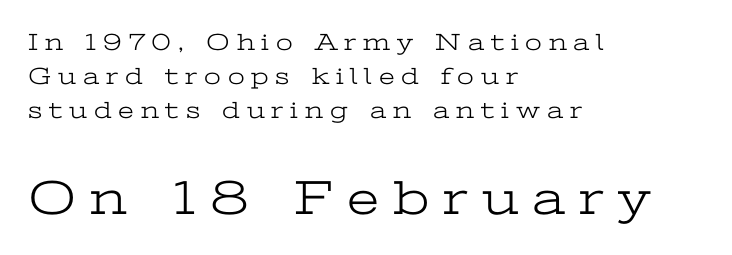
{"serif": "yes", "italic": "no", "bold": "no", "weight": "light", "width": "wide", "stroke_contrast": "low", "x_height": "medium", "monospaced": "no", "underline": "no", "align": "left", "line_spacing": "normal", "line_spacing_ratio": 1.42, "letter_spacing": "wide", "letter_spacing_em": 0.28, "larger_block": "second", "size_ratio": 2.04, "glyph_px": 49}
